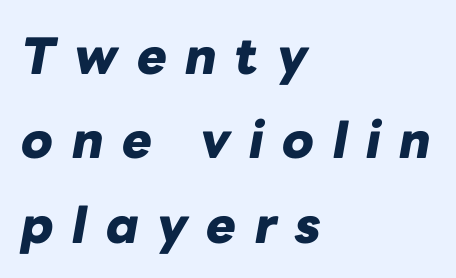
Letter spacing: wide. This sample keeps an unexceptional amount of space between lines. Would a proofreader flag this as italicized? Yes. Which margin do the lines hug? The left one — the right edge is uneven. The passage shown is typed in a proportional face where columns would drift.
